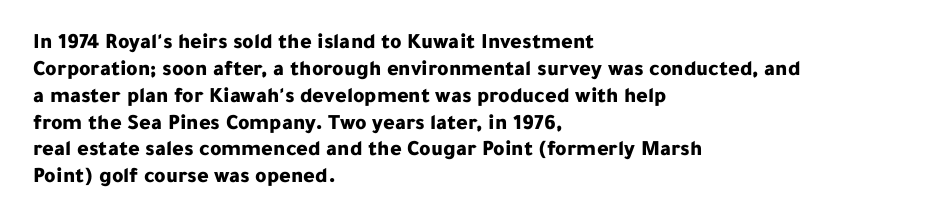
A typesetter would mark this as roman, not italic. What stands out about the letter spacing? Nothing — it is the standard amount. The baseline area is clear. Caption: bold face, heavy strokes.
